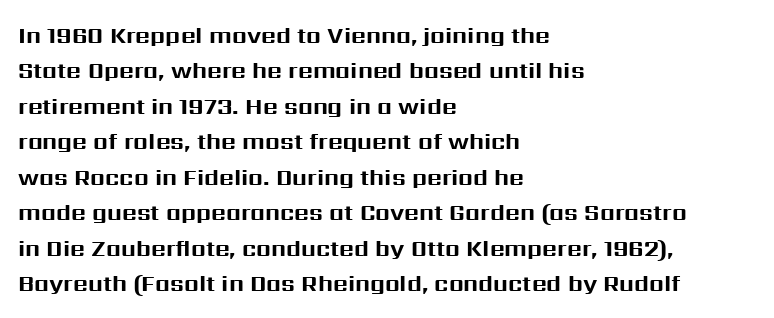
{"italic": "no", "bold": "yes", "underline": "no", "align": "left", "line_spacing": "normal", "line_spacing_ratio": 1.54, "letter_spacing": "normal", "letter_spacing_em": 0.0, "glyph_px": 23}
